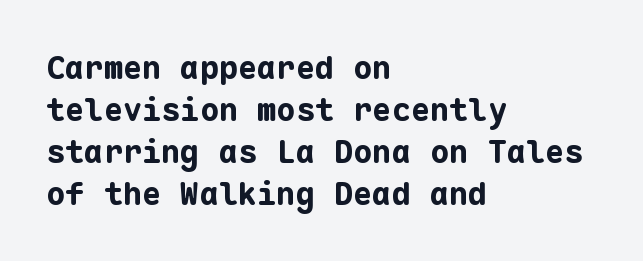
{"serif": "no", "italic": "no", "bold": "yes", "weight": "bold", "width": "normal", "stroke_contrast": "low", "x_height": "medium", "monospaced": "yes", "underline": "no", "align": "left", "line_spacing": "normal", "line_spacing_ratio": 1.31, "letter_spacing": "normal", "letter_spacing_em": 0.0, "glyph_px": 32}
